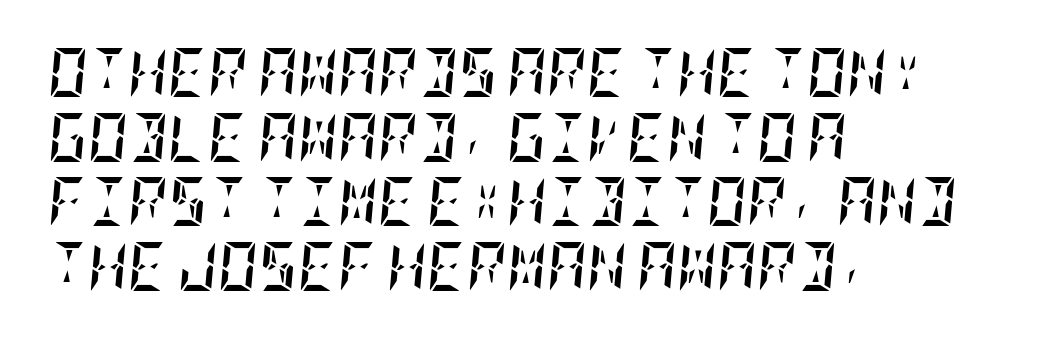
Q: Is the text bold? A: Yes.
Q: Is the text italic (slanted)? A: Yes, it leans right by about 5 degrees.
Q: Is the text underlined? A: No.
Q: How is the paragraph aligned? A: Left-aligned.
Q: Is the spacing between letters normal or unusually wide? A: Normal.
Q: Is the spacing between lines tight, normal or loose? A: Normal.
Q: Width (condensed, normal, or wide)? A: Condensed.
Q: Stroke contrast? A: Low.
Q: x-height? A: Large.
